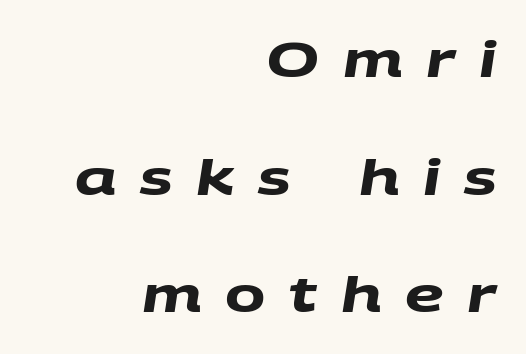
The image shows 48 px heavy, wide sans-serif type; set right-aligned, loose line spacing (2.45x), unusually wide letter spacing (+0.49 em), not underlined; medium stroke contrast and a large x-height.
